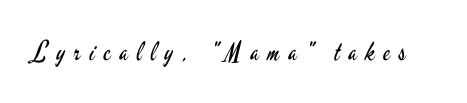
The image shows 26 px text type; set unusually wide letter spacing (+0.34 em), not underlined.
